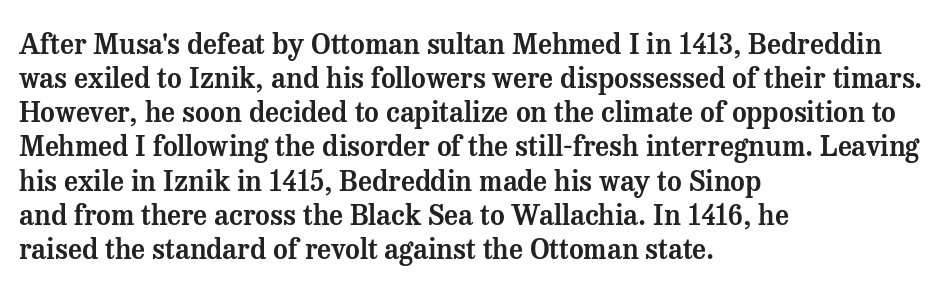
The image shows 28 px serif type, upright; set left-aligned, line spacing 1.22x, normal letter spacing, not underlined; medium stroke contrast and a medium x-height.
